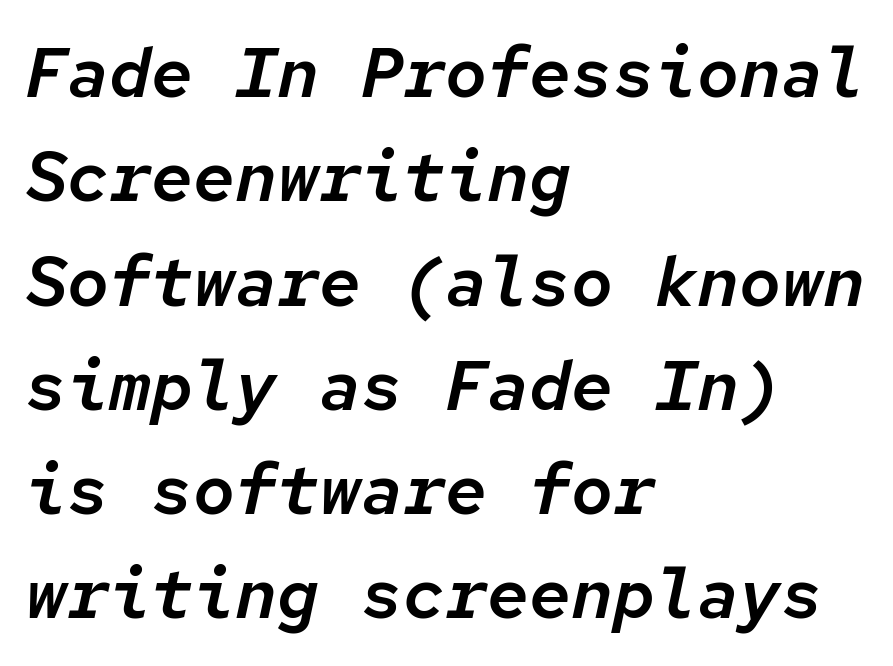
{"italic": "yes", "lean": "right", "slant_degrees": 12, "width": "normal", "stroke_contrast": "low", "x_height": "medium", "monospaced": "yes", "underline": "no", "align": "left", "line_spacing": "normal", "line_spacing_ratio": 1.49, "letter_spacing": "normal", "letter_spacing_em": 0.0, "glyph_px": 70}
